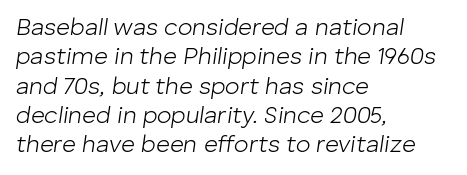
The image shows 24 px text type, italic (leaning right); set left-aligned, line spacing 1.22x, normal letter spacing, not underlined.
